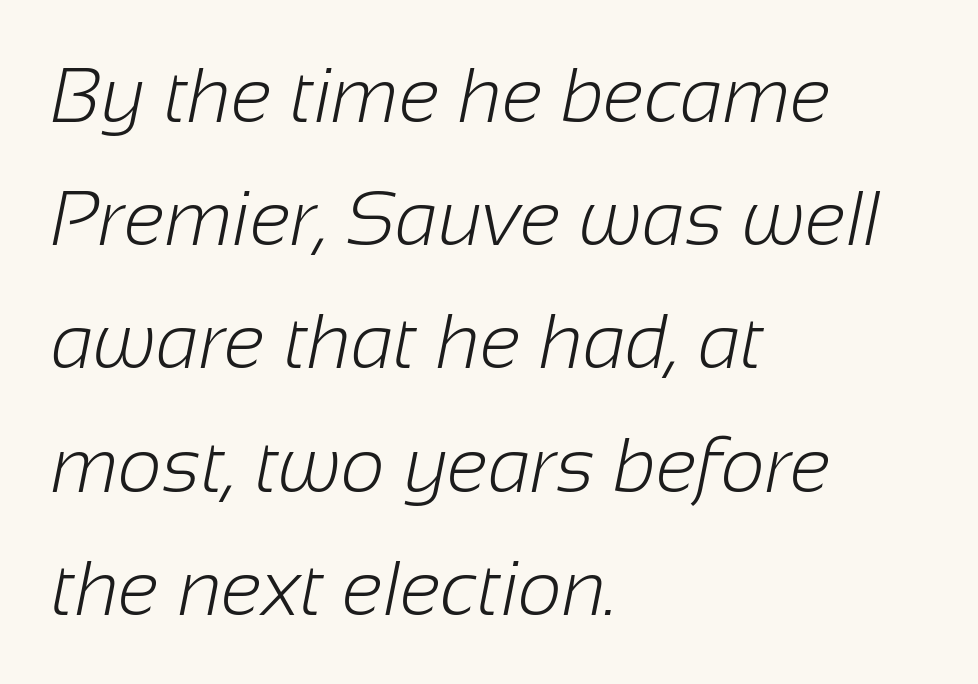
{"serif": "no", "bold": "no", "weight": "light", "width": "normal", "stroke_contrast": "low", "x_height": "medium", "monospaced": "no", "underline": "no", "align": "left", "line_spacing": "normal", "line_spacing_ratio": 1.6, "letter_spacing": "normal", "letter_spacing_em": 0.0, "glyph_px": 77}
